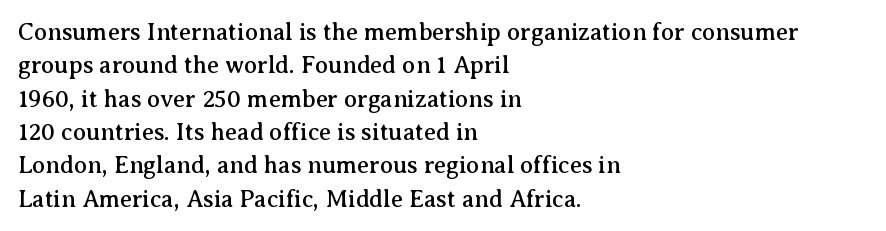
Style check: upright. Bare-footed words on every line. The passage shown has conventional tracking throughout. If you measured baseline to baseline, you'd find a middling distance. A student would call this left alignment; a typographer would say flush left, rag right.
